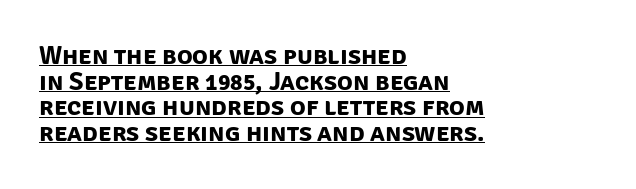
{"bold": "yes", "underline": "yes", "align": "left", "line_spacing": "tight", "line_spacing_ratio": 0.99, "letter_spacing": "normal", "letter_spacing_em": 0.0, "glyph_px": 26}
